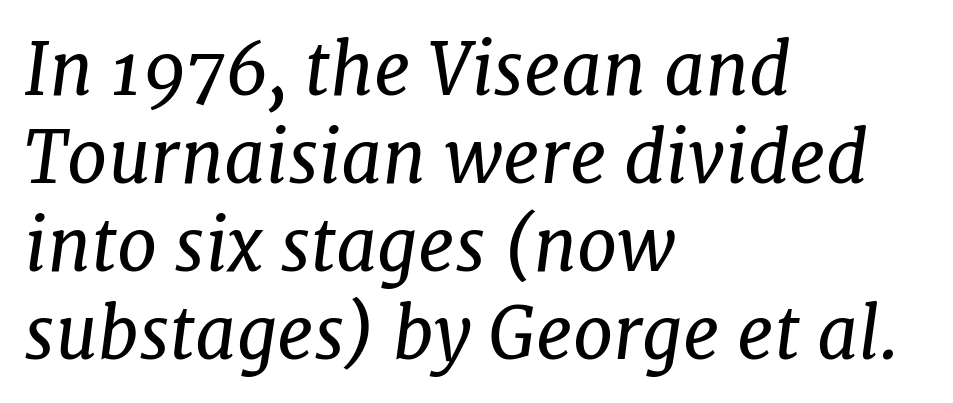
The type family on display is of the serif kind. Characters follow at the spacing the type designer built in. Alignment: flush left. Proportional: the letters do not fall into vertical columns.
